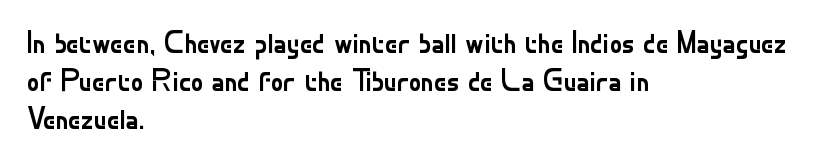
Q: Is the text bold? A: No.
Q: Is the text italic (slanted)? A: No, it is upright.
Q: Is the typeface a serif or a sans-serif typeface? A: Sans-serif.
Q: Is the text underlined? A: No.
Q: How is the paragraph aligned? A: Left-aligned.
Q: Is the spacing between letters normal or unusually wide? A: Normal.
Q: Width (condensed, normal, or wide)? A: Normal.
Q: Stroke contrast? A: Low.
Q: x-height? A: Small.
Q: Monospaced? A: No.
